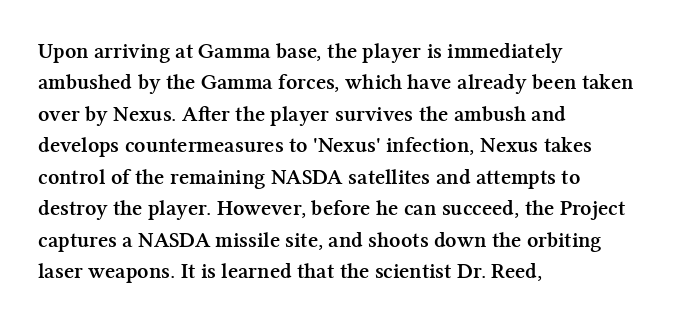
The image shows 22 px bold type, upright; set left-aligned, normal line spacing (1.43x), normal letter spacing, not underlined.
